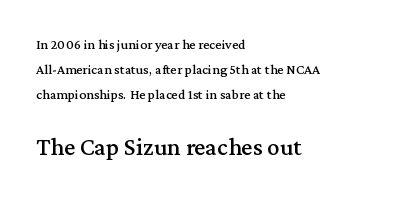
Q: Is the text italic (slanted)? A: No, it is upright.
Q: Is the text underlined? A: No.
Q: How is the paragraph aligned? A: Left-aligned.
Q: Is the spacing between letters normal or unusually wide? A: Normal.
Q: Which block of text is set in a larger size, the first (top) or the second (bottom)? A: The second (bottom) one.
